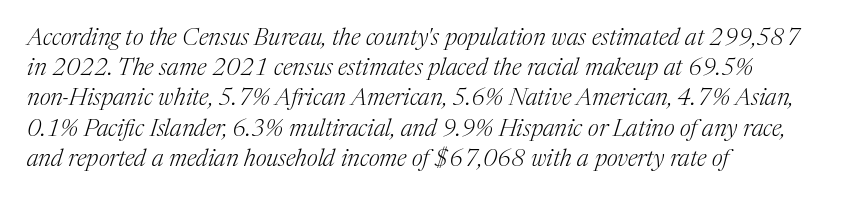
{"italic": "yes", "lean": "right", "slant_degrees": 17, "bold": "no", "underline": "no", "align": "left", "line_spacing": "normal", "line_spacing_ratio": 1.26, "letter_spacing": "normal", "letter_spacing_em": 0.0, "glyph_px": 24}
